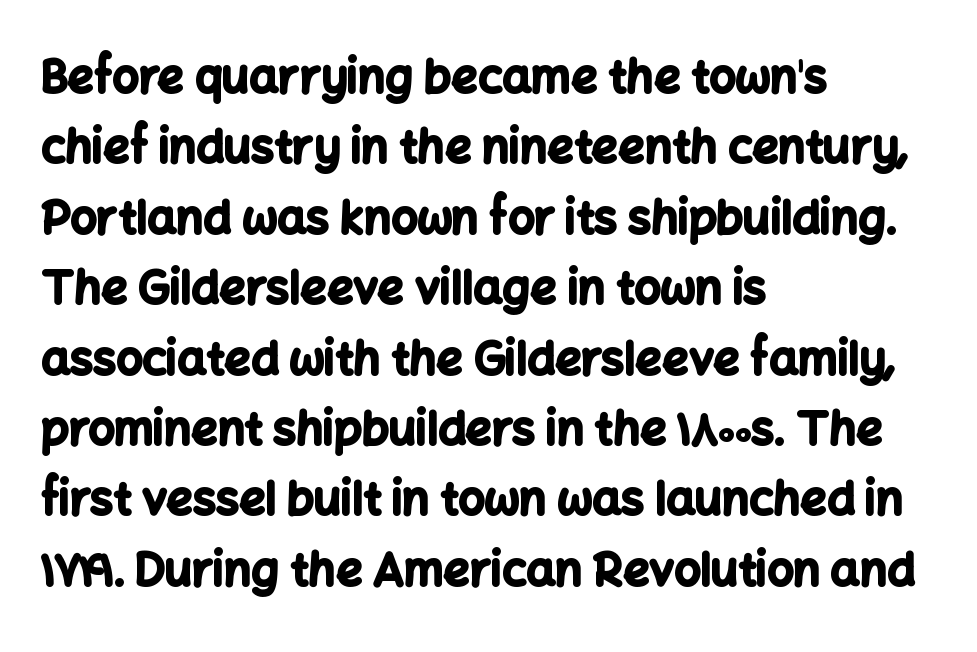
Q: Is the text bold? A: Yes.
Q: Is the text italic (slanted)? A: No, it is upright.
Q: Is the typeface a serif or a sans-serif typeface? A: Sans-serif.
Q: Is the text underlined? A: No.
Q: How is the paragraph aligned? A: Left-aligned.
Q: Is the spacing between letters normal or unusually wide? A: Normal.
Q: Is the spacing between lines tight, normal or loose? A: Normal.
Q: Width (condensed, normal, or wide)? A: Normal.
Q: Stroke contrast? A: Low.
Q: x-height? A: Medium.
Q: Monospaced? A: No.
